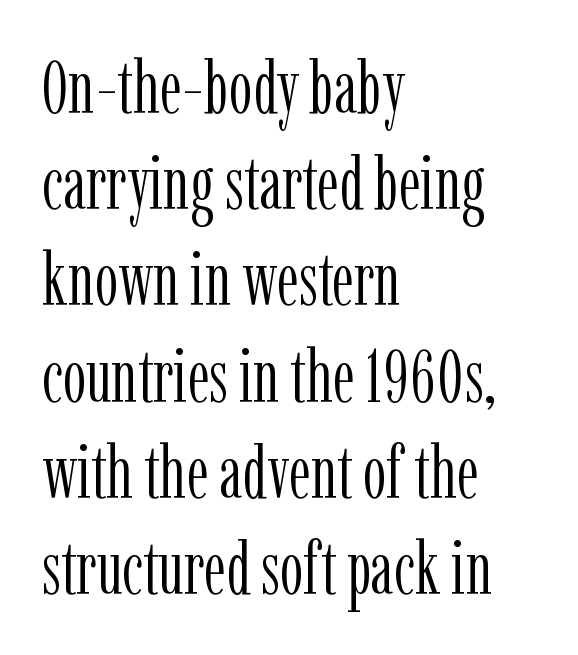
Q: Is the text bold? A: No.
Q: Is the text italic (slanted)? A: No, it is upright.
Q: Is the typeface a serif or a sans-serif typeface? A: Serif.
Q: Is the text underlined? A: No.
Q: How is the paragraph aligned? A: Left-aligned.
Q: Is the spacing between letters normal or unusually wide? A: Normal.
Q: Is the spacing between lines tight, normal or loose? A: Normal.
Q: Width (condensed, normal, or wide)? A: Condensed.
Q: Stroke contrast? A: Low.
Q: x-height? A: Medium.
Q: Monospaced? A: No.
